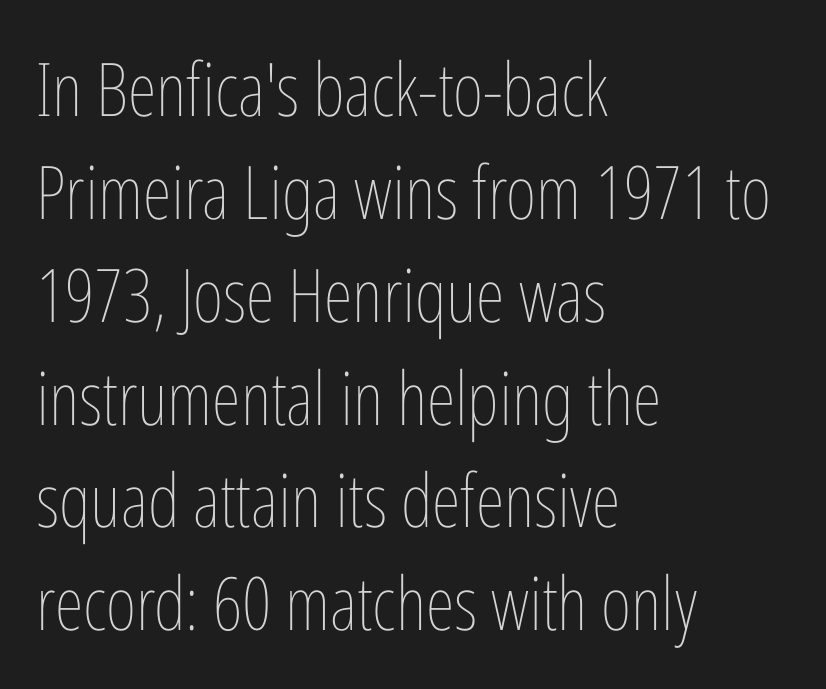
The image shows 74 px thin, condensed type, upright; set left-aligned, normal line spacing (1.39x), normal letter spacing, not underlined; low stroke contrast and a medium x-height.
